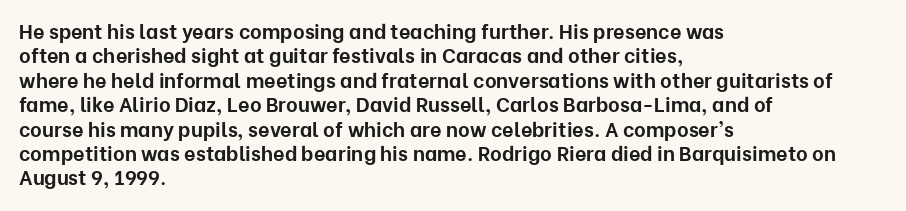
In terms of weight, the rendering is a true, heavy bold. In CSS terms this would be text-align: left. This rendering leaves character spacing at its baseline value. Honestly, there is no underline to notice here at all. The typography opts for an upright posture over an oblique one.
